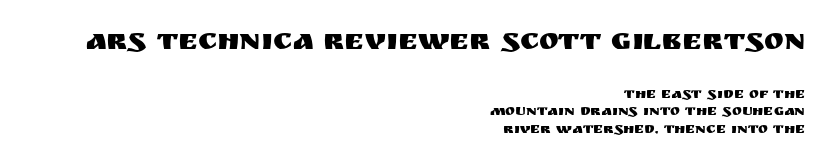
The image shows 30 px sans-serif type, upright; set right-aligned, line spacing 1.16x, normal letter spacing, not underlined; the first (top) block is 2.0x larger; medium stroke contrast and a large x-height.
